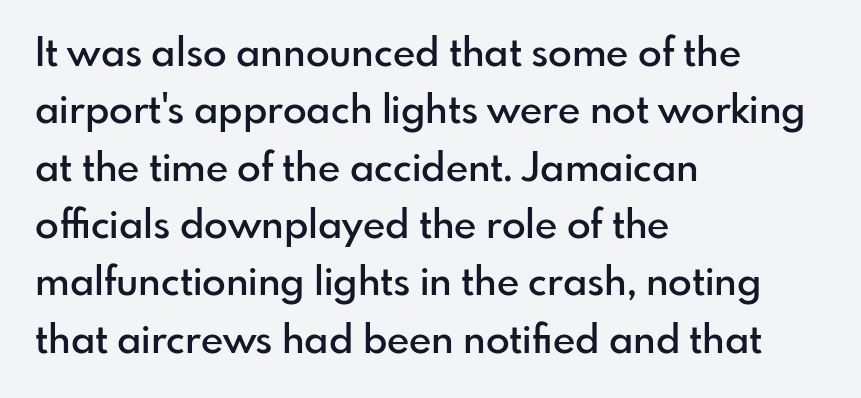
{"serif": "no", "italic": "no", "bold": "semi", "weight": "semibold", "width": "normal", "stroke_contrast": "low", "x_height": "small", "monospaced": "no", "underline": "no", "align": "left", "line_spacing": "normal", "line_spacing_ratio": 1.47, "letter_spacing": "normal", "letter_spacing_em": 0.0, "glyph_px": 39}
